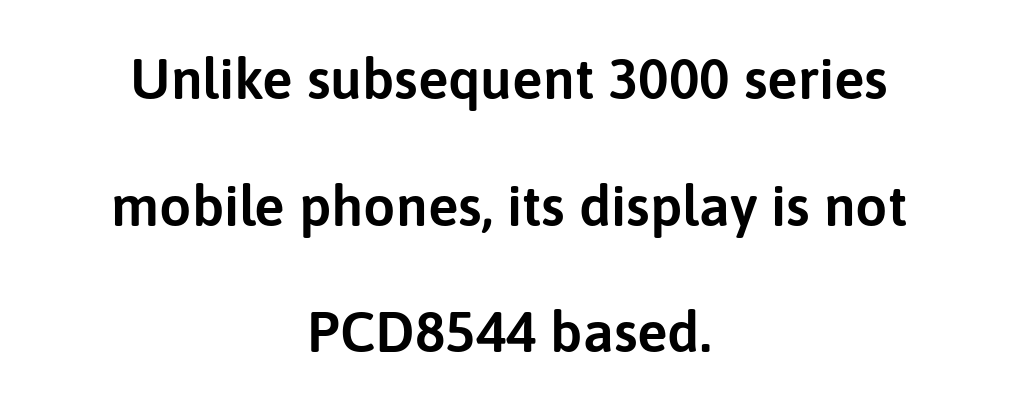
The image shows 57 px sans-serif type, upright; set centered, loose line spacing (2.22x), normal letter spacing, not underlined; low stroke contrast and a medium x-height.
